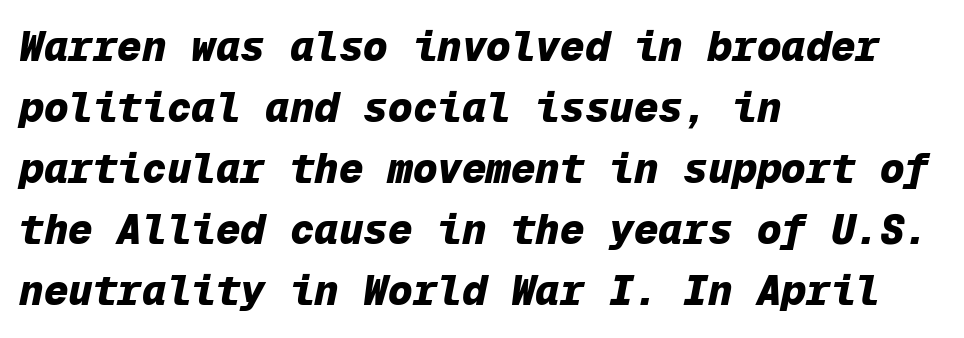
The image shows 41 px heavy type, italic (leaning right), monospaced; set left-aligned, normal line spacing (1.49x), normal letter spacing, not underlined; low stroke contrast and a medium x-height.
